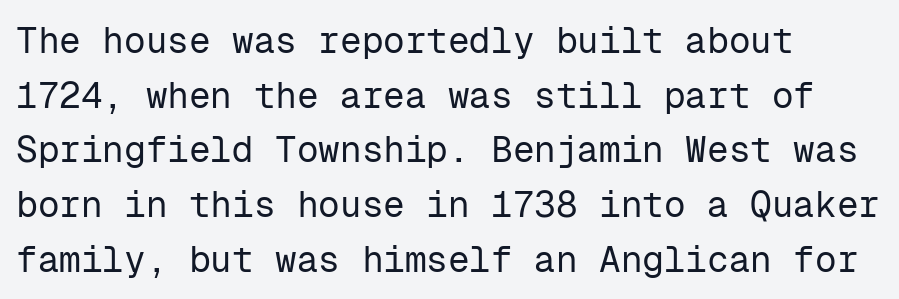
Descenders are the only things crossing below the line. Every stem runs plumb, perpendicular to the baseline. Standard letterfit; no display-style spreading of the glyphs. Which margin do the lines hug? The left one — the right edge is uneven. Monospaced: the letters line up in strict vertical columns.
